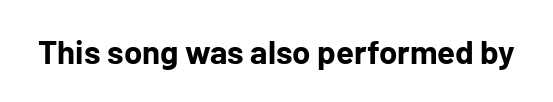
Q: Is the text bold? A: Yes.
Q: Is the text italic (slanted)? A: No, it is upright.
Q: Is the typeface a serif or a sans-serif typeface? A: Sans-serif.
Q: Is the text underlined? A: No.
Q: Is the spacing between letters normal or unusually wide? A: Normal.
Q: Width (condensed, normal, or wide)? A: Normal.
Q: Stroke contrast? A: Low.
Q: x-height? A: Medium.
Q: Monospaced? A: No.
